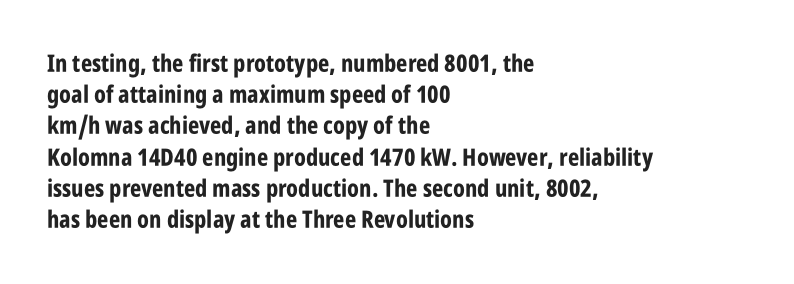
{"italic": "no", "bold": "yes", "underline": "no", "align": "left", "line_spacing": "normal", "line_spacing_ratio": 1.3, "letter_spacing": "normal", "letter_spacing_em": 0.0, "glyph_px": 24}
